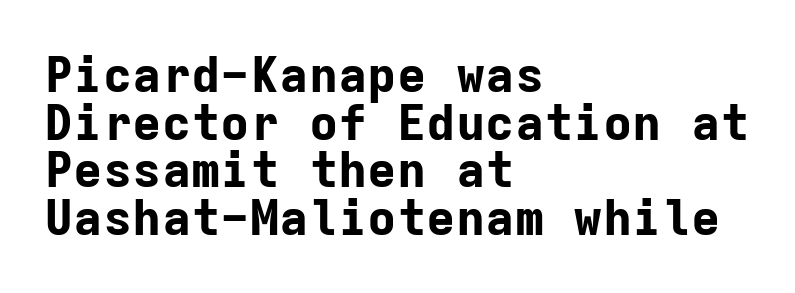
{"serif": "no", "italic": "no", "bold": "yes", "weight": "bold", "width": "normal", "stroke_contrast": "low", "x_height": "medium", "monospaced": "yes", "underline": "no", "align": "left", "line_spacing": "tight", "line_spacing_ratio": 0.97, "letter_spacing": "normal", "letter_spacing_em": 0.0, "glyph_px": 49}
